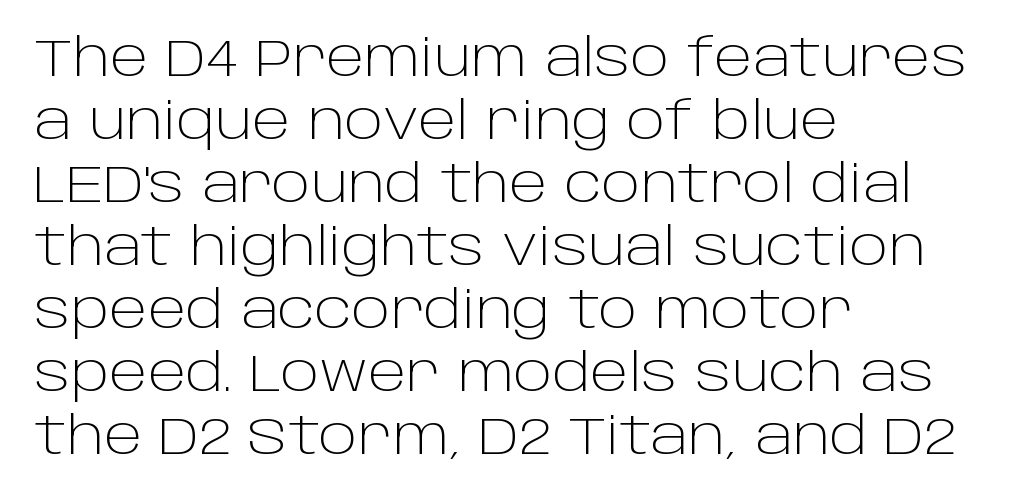
The image shows 52 px light sans-serif type, upright; set left-aligned, line spacing 1.21x, normal letter spacing, not underlined; low stroke contrast and a large x-height.
